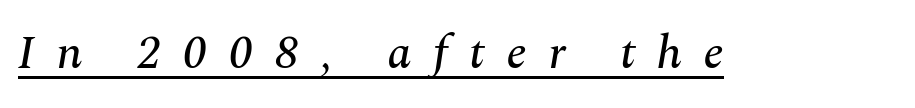
Q: Is the text italic (slanted)? A: Yes, it leans right by about 10 degrees.
Q: Is the typeface a serif or a sans-serif typeface? A: Serif.
Q: Is the text underlined? A: Yes.
Q: Is the spacing between letters normal or unusually wide? A: Unusually wide.
Q: Width (condensed, normal, or wide)? A: Normal.
Q: Stroke contrast? A: Medium.
Q: x-height? A: Medium.
Q: Monospaced? A: No.
